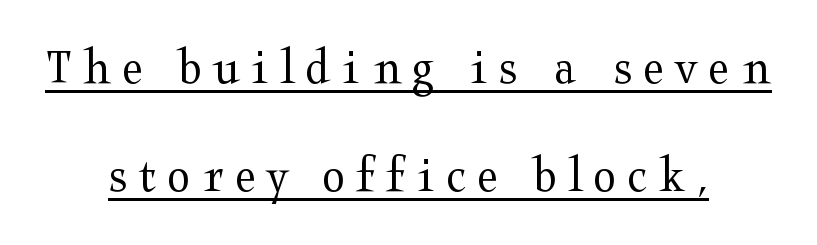
The typesetting does not lean heavy: it is not bold. Character widths vary here, with narrow letters taking less room than wide ones. The passage shown stacks its lines with a broad gap. In designer terms, the underline attribute is active on this setting. This is roman type, the default non-slanted kind.
